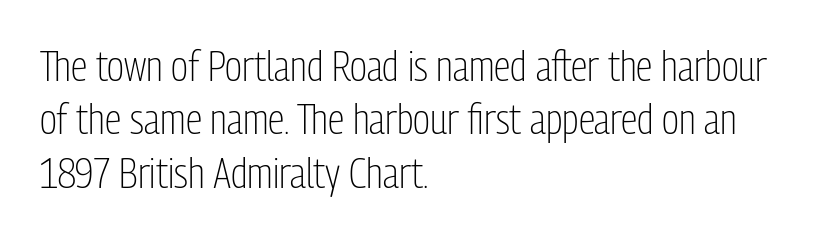
Q: Is the text bold? A: No.
Q: Is the text italic (slanted)? A: No, it is upright.
Q: Is the typeface a serif or a sans-serif typeface? A: Sans-serif.
Q: Is the text underlined? A: No.
Q: How is the paragraph aligned? A: Left-aligned.
Q: Is the spacing between letters normal or unusually wide? A: Normal.
Q: Is the spacing between lines tight, normal or loose? A: Normal.
Q: Width (condensed, normal, or wide)? A: Condensed.
Q: Stroke contrast? A: Low.
Q: x-height? A: Medium.
Q: Monospaced? A: No.
